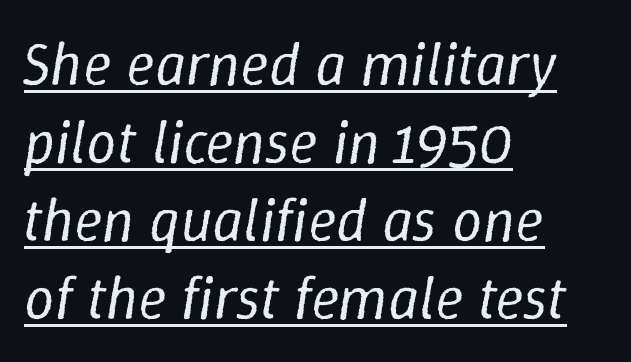
The image shows 60 px regular-weight type, italic (leaning right); set left-aligned, normal line spacing (1.3x), normal letter spacing, underlined; low stroke contrast and a medium x-height.
